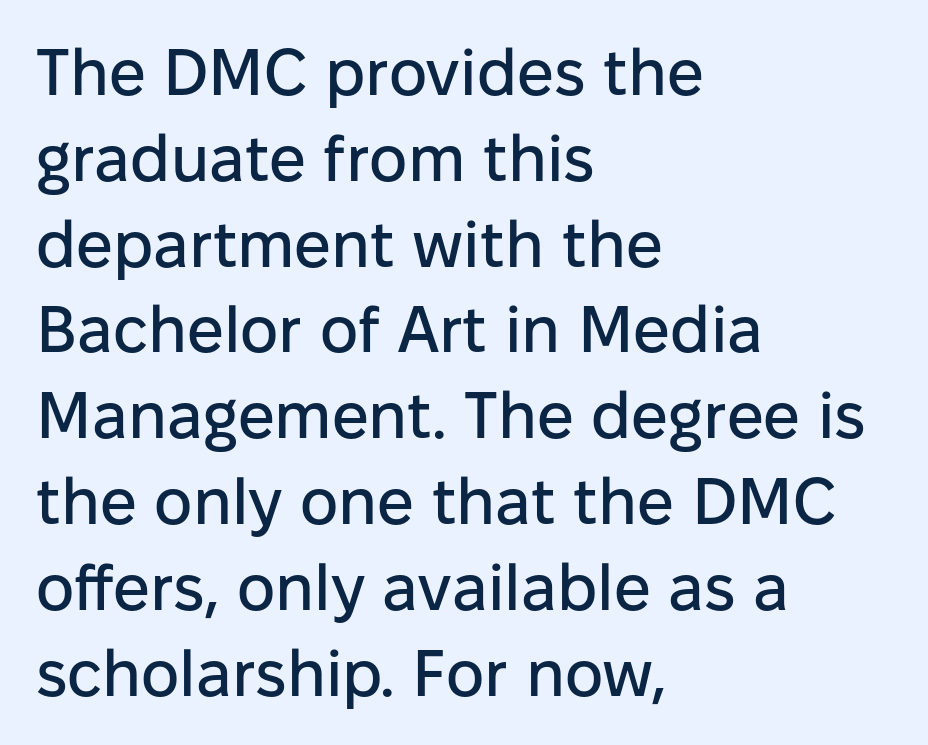
Q: Is the text italic (slanted)? A: No, it is upright.
Q: Is the typeface a serif or a sans-serif typeface? A: Sans-serif.
Q: Is the text underlined? A: No.
Q: How is the paragraph aligned? A: Left-aligned.
Q: Is the spacing between letters normal or unusually wide? A: Normal.
Q: Is the spacing between lines tight, normal or loose? A: Normal.
Q: Width (condensed, normal, or wide)? A: Normal.
Q: Stroke contrast? A: Low.
Q: x-height? A: Medium.
Q: Monospaced? A: No.
